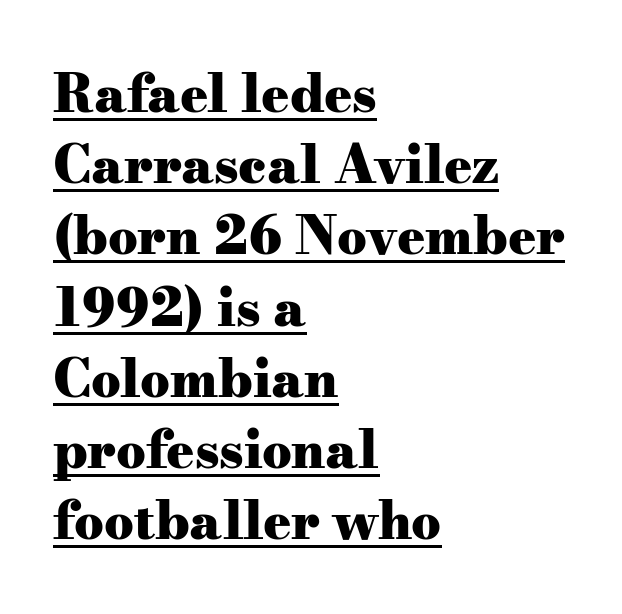
The image shows 52 px heavy, wide serif type, upright; set left-aligned, normal line spacing (1.37x), normal letter spacing, underlined; medium stroke contrast and a small x-height.
